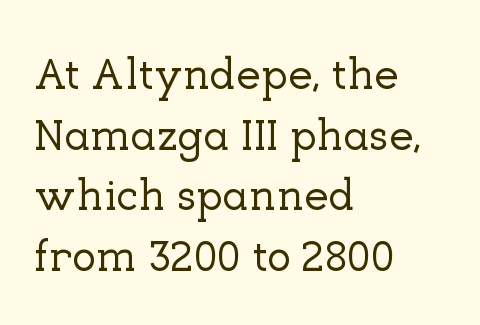
{"serif": "yes", "italic": "no", "width": "normal", "stroke_contrast": "low", "x_height": "medium", "monospaced": "no", "underline": "no", "align": "left", "line_spacing": "normal", "line_spacing_ratio": 1.38, "letter_spacing": "normal", "letter_spacing_em": 0.0, "glyph_px": 44}
